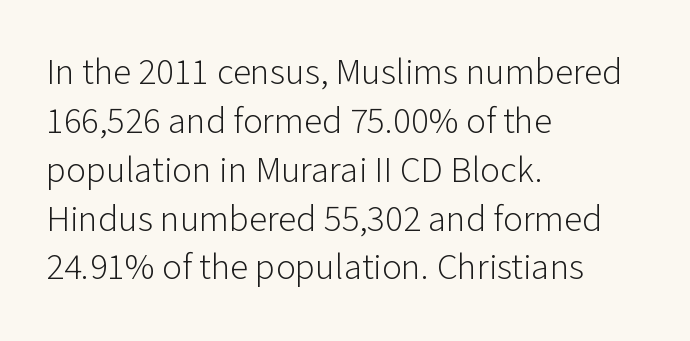
The image shows 37 px light sans-serif type, upright; set left-aligned, normal line spacing (1.32x), normal letter spacing, not underlined; low stroke contrast and a medium x-height.
